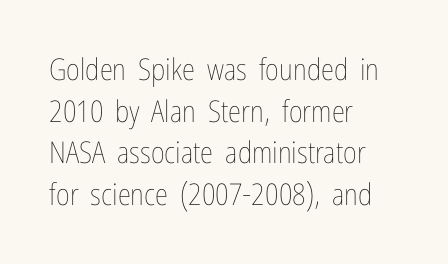
The image shows 30 px thin, condensed type, upright; set left-aligned, normal line spacing (1.39x), normal letter spacing, not underlined; low stroke contrast and a medium x-height.
